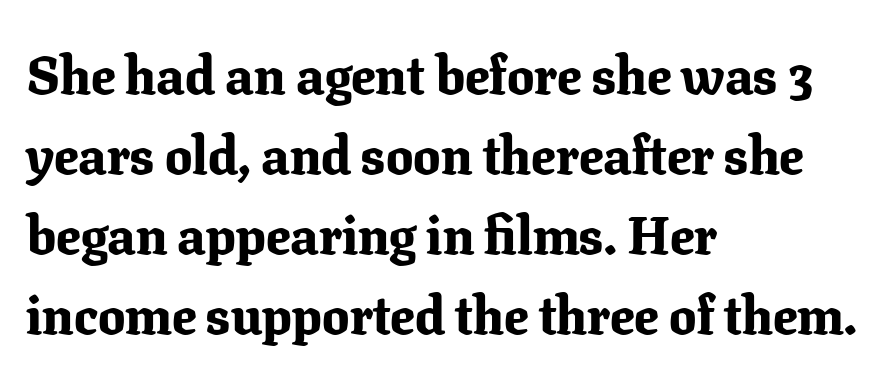
{"serif": "yes", "italic": "no", "bold": "yes", "weight": "bold", "width": "normal", "stroke_contrast": "low", "x_height": "medium", "monospaced": "no", "underline": "no", "align": "left", "line_spacing": "normal", "line_spacing_ratio": 1.48, "letter_spacing": "normal", "letter_spacing_em": 0.0, "glyph_px": 54}
